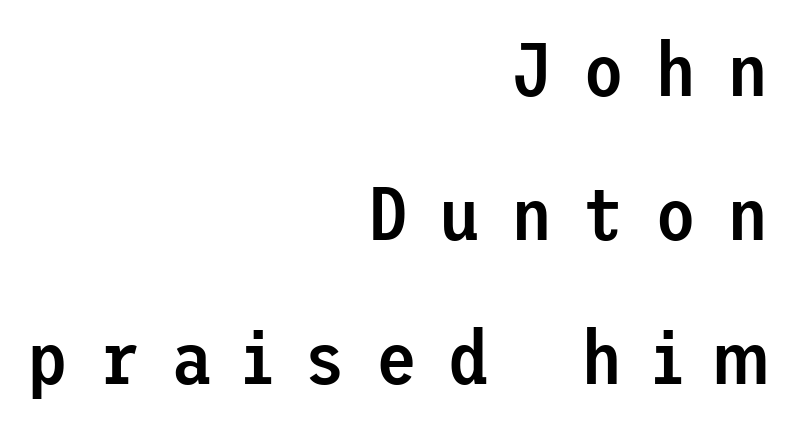
{"serif": "no", "italic": "no", "bold": "semi", "weight": "semibold", "width": "normal", "stroke_contrast": "low", "x_height": "medium", "underline": "no", "align": "right", "line_spacing": "loose", "line_spacing_ratio": 1.92, "letter_spacing": "wide", "letter_spacing_em": 0.41, "glyph_px": 75}
